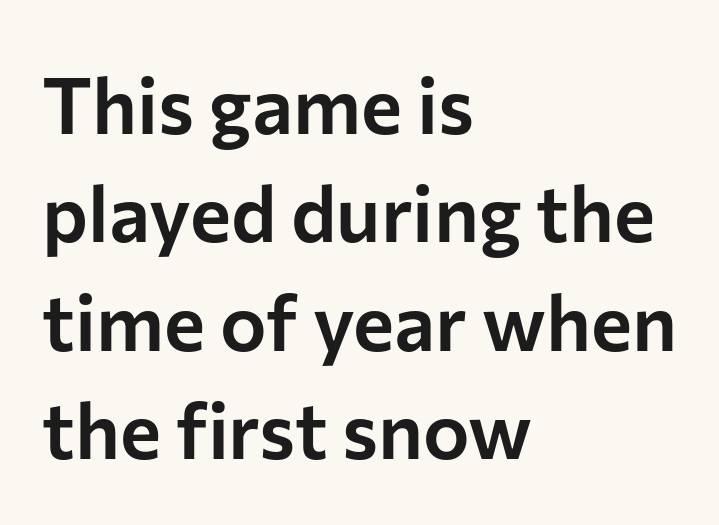
The image shows 78 px sans-serif type, upright; set left-aligned, normal line spacing (1.39x), normal letter spacing, not underlined; low stroke contrast and a medium x-height.
